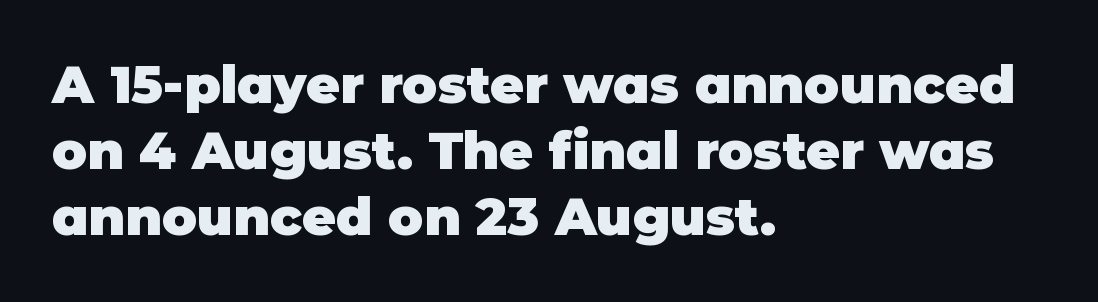
Nobody drew a line under any word here. Caption: multi-line text, flush left, ragged right. The rendering uses a bold face; every stroke is thick and dark. Proportional: the letters do not fall into vertical columns.
